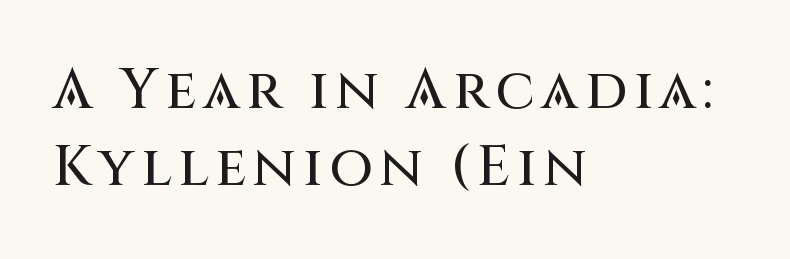
Check under the words: just untouched page. Line beginnings align vertically; line endings do not. The lettering holds an erect, upright posture throughout. Rows of type keep a routine distance in the vertical direction. The face used here is proportionally spaced, like ordinary book or web type.
